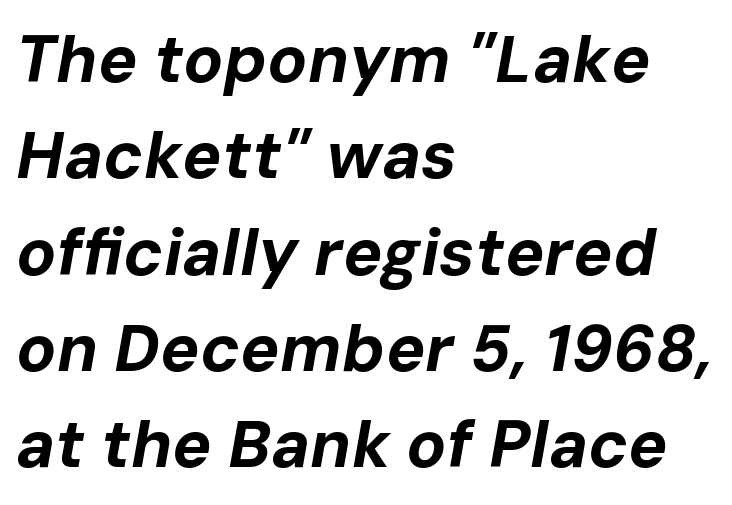
{"italic": "yes", "lean": "right", "slant_degrees": 10, "bold": "yes", "weight": "bold", "width": "normal", "stroke_contrast": "low", "x_height": "medium", "monospaced": "no", "underline": "no", "align": "left", "line_spacing": "normal", "line_spacing_ratio": 1.46, "letter_spacing": "normal", "letter_spacing_em": 0.0, "glyph_px": 66}
